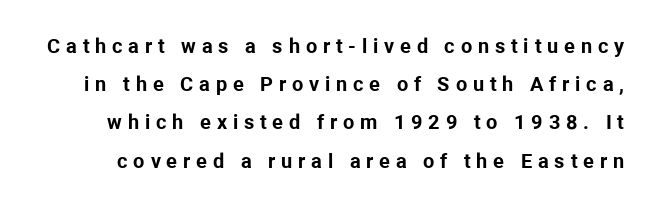
The image shows 20 px bold type, upright; set loose line spacing (1.91x), unusually wide letter spacing (+0.29 em), not underlined.
